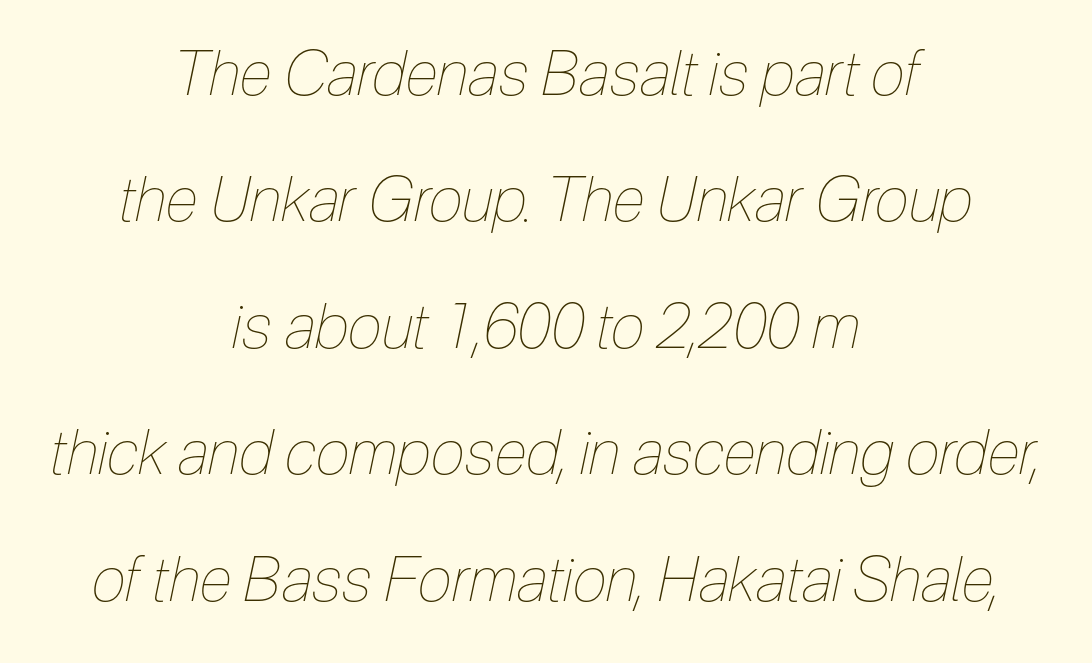
Q: Is the text bold? A: No.
Q: Is the text italic (slanted)? A: Yes, it leans right by about 12 degrees.
Q: Is the text underlined? A: No.
Q: How is the paragraph aligned? A: Centered.
Q: Is the spacing between letters normal or unusually wide? A: Normal.
Q: Is the spacing between lines tight, normal or loose? A: Loose.
Q: Width (condensed, normal, or wide)? A: Condensed.
Q: Stroke contrast? A: Low.
Q: x-height? A: Medium.
Q: Monospaced? A: No.
